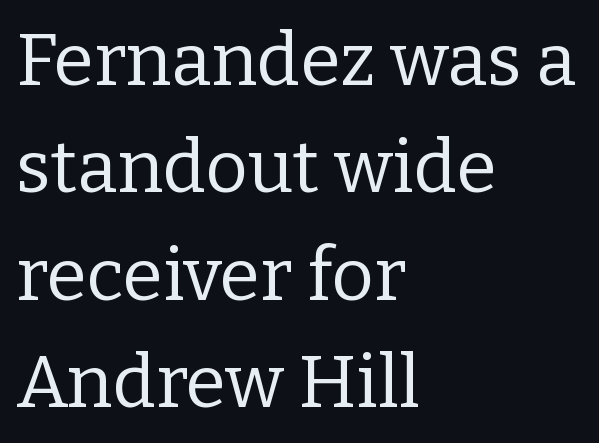
The letters advance in unequal steps, a hallmark of proportional type. Every stem runs plumb, perpendicular to the baseline. Descender tails drop into unmarked territory. Look at the tracking — it's just the regular setting, nothing added. To sum up the face: it has serifs.
